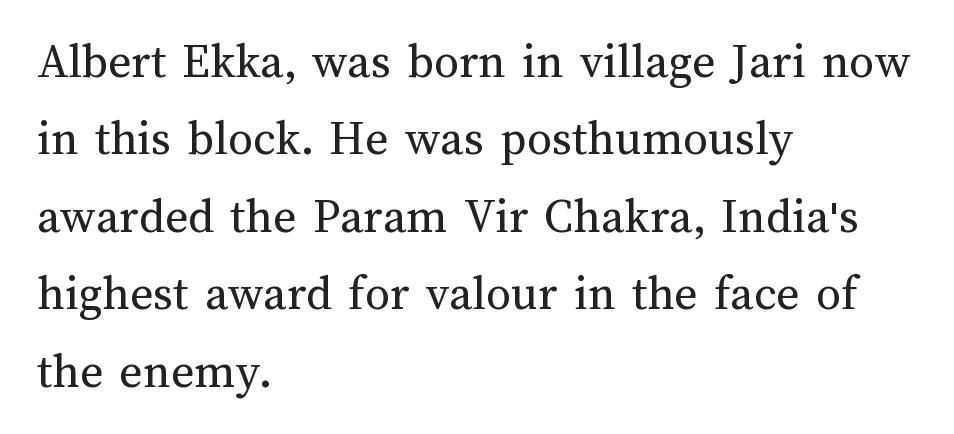
The image shows 50 px regular-weight type, upright; set left-aligned, normal line spacing (1.55x), normal letter spacing, not underlined; medium stroke contrast and a medium x-height.
